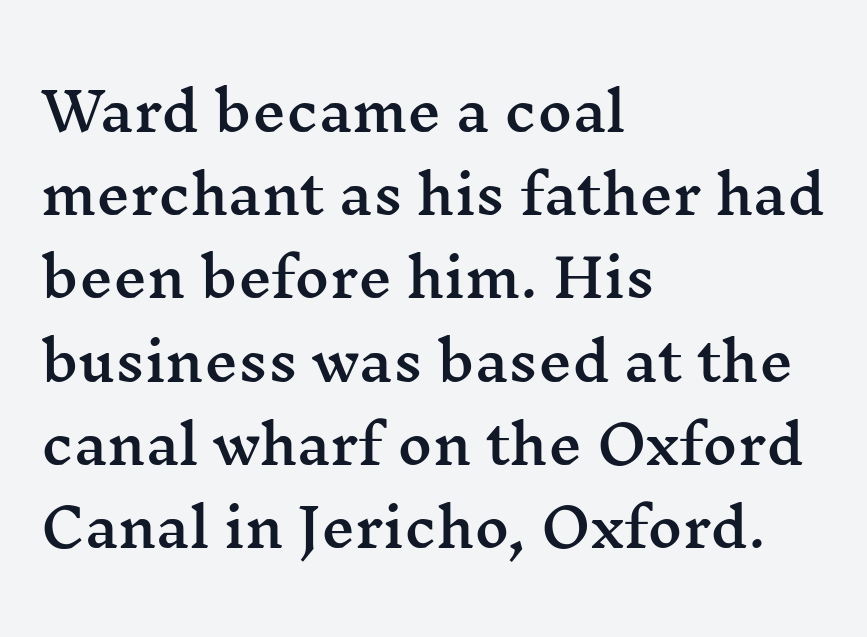
Q: Is the text italic (slanted)? A: No, it is upright.
Q: Is the typeface a serif or a sans-serif typeface? A: Serif.
Q: Is the text underlined? A: No.
Q: How is the paragraph aligned? A: Left-aligned.
Q: Is the spacing between letters normal or unusually wide? A: Normal.
Q: Is the spacing between lines tight, normal or loose? A: Normal.
Q: Width (condensed, normal, or wide)? A: Wide.
Q: Stroke contrast? A: Medium.
Q: x-height? A: Medium.
Q: Monospaced? A: No.
